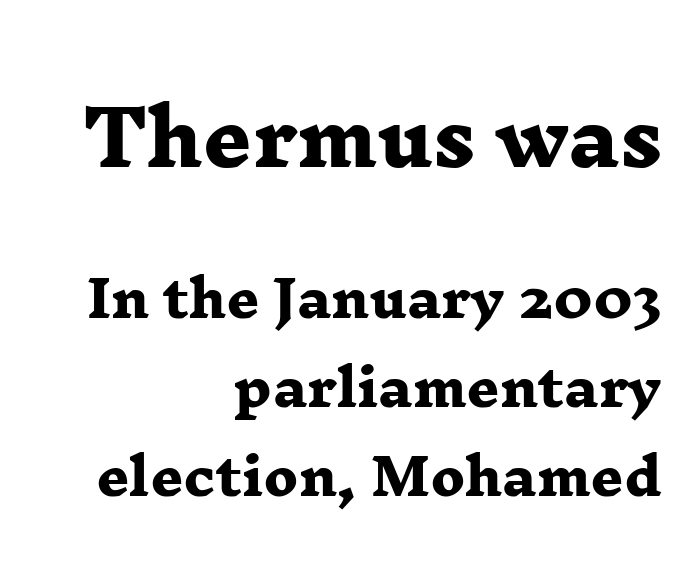
The image shows 76 px heavy, wide serif type; set right-aligned, line spacing 1.75x, normal letter spacing, not underlined; the first (top) block is 1.49x larger; low stroke contrast and a medium x-height.
